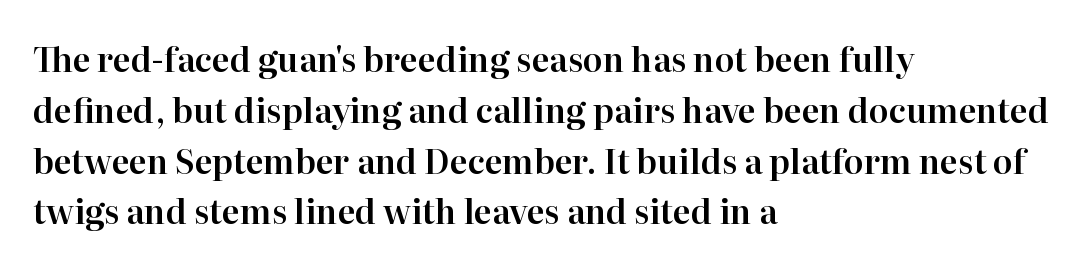
{"serif": "yes", "italic": "no", "width": "normal", "stroke_contrast": "high", "x_height": "medium", "monospaced": "no", "underline": "no", "align": "left", "line_spacing": "normal", "line_spacing_ratio": 1.54, "letter_spacing": "normal", "letter_spacing_em": 0.0, "glyph_px": 33}
